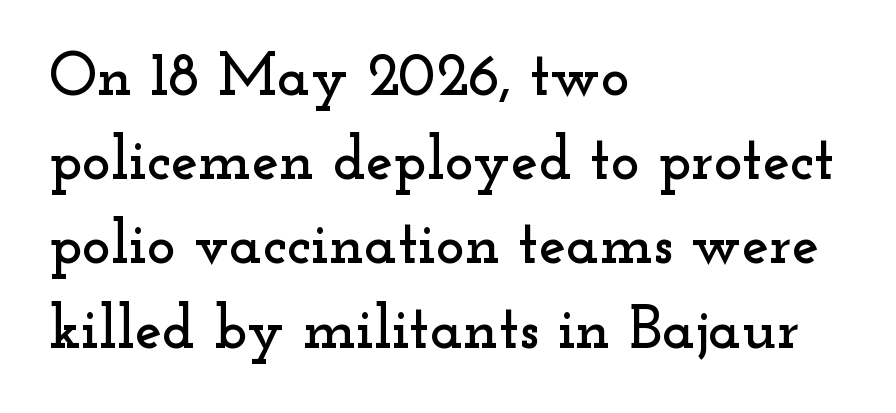
{"serif": "yes", "italic": "no", "width": "wide", "stroke_contrast": "low", "x_height": "small", "monospaced": "no", "underline": "no", "align": "left", "line_spacing": "normal", "line_spacing_ratio": 1.38, "letter_spacing": "normal", "letter_spacing_em": 0.0, "glyph_px": 61}
